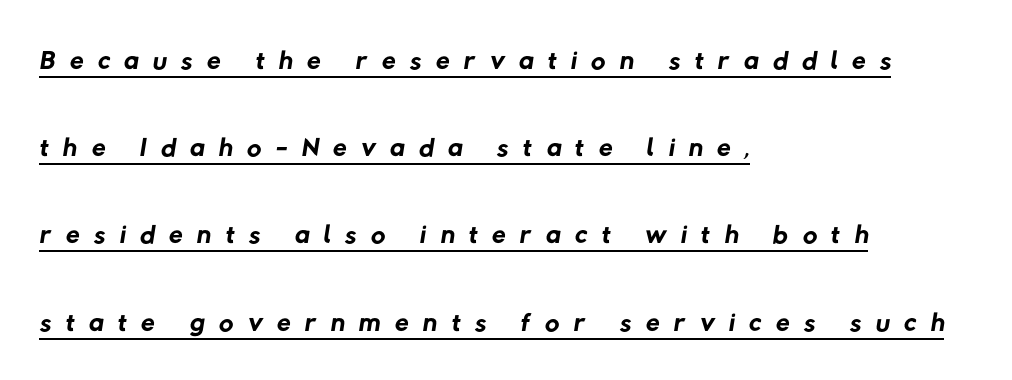
Q: Is the text bold? A: No.
Q: Is the typeface a serif or a sans-serif typeface? A: Sans-serif.
Q: Is the text underlined? A: Yes.
Q: How is the paragraph aligned? A: Left-aligned.
Q: Is the spacing between letters normal or unusually wide? A: Unusually wide.
Q: Is the spacing between lines tight, normal or loose? A: Loose.
Q: Width (condensed, normal, or wide)? A: Normal.
Q: Stroke contrast? A: Low.
Q: x-height? A: Medium.
Q: Monospaced? A: No.
